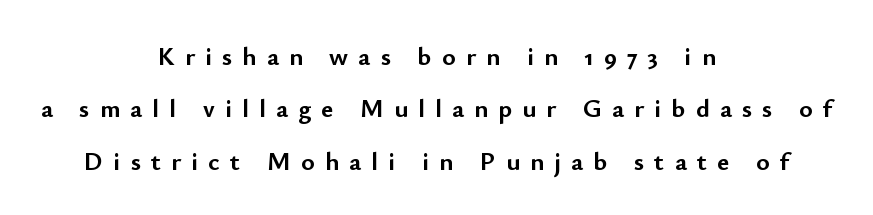
{"italic": "no", "bold": "yes", "underline": "no", "align": "center", "line_spacing": "loose", "line_spacing_ratio": 2.01, "letter_spacing": "wide", "letter_spacing_em": 0.39, "glyph_px": 26}
